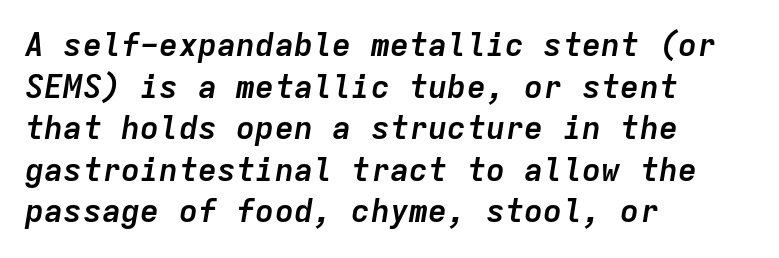
The image shows 32 px semibold type, italic (leaning right), monospaced; set left-aligned, normal line spacing (1.3x), normal letter spacing, not underlined; low stroke contrast and a medium x-height.
